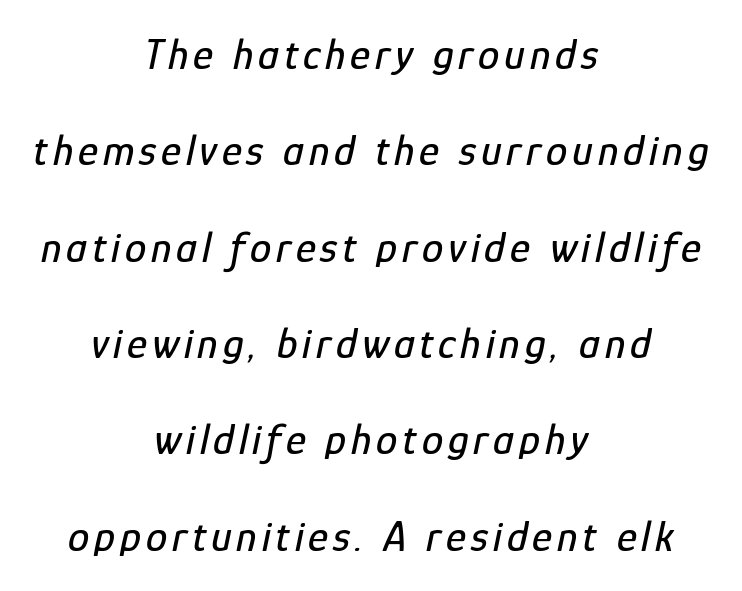
Is the type slanted? Yes — the strokes lean at a clear angle. The strip under each line holds only bare page. Caption: multi-line text, centered on the measure. Do the characters align in a grid? No, the font is proportional. What's the leading like? Stretched, with rows far apart.
